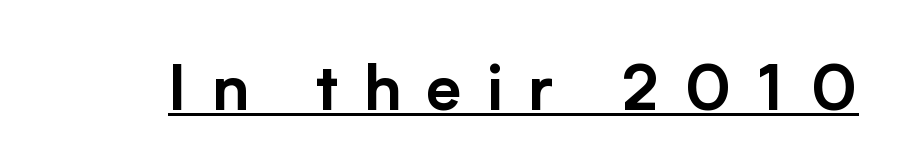
{"serif": "no", "italic": "no", "width": "normal", "stroke_contrast": "low", "x_height": "medium", "monospaced": "no", "underline": "yes", "letter_spacing": "wide", "letter_spacing_em": 0.4, "glyph_px": 63}
